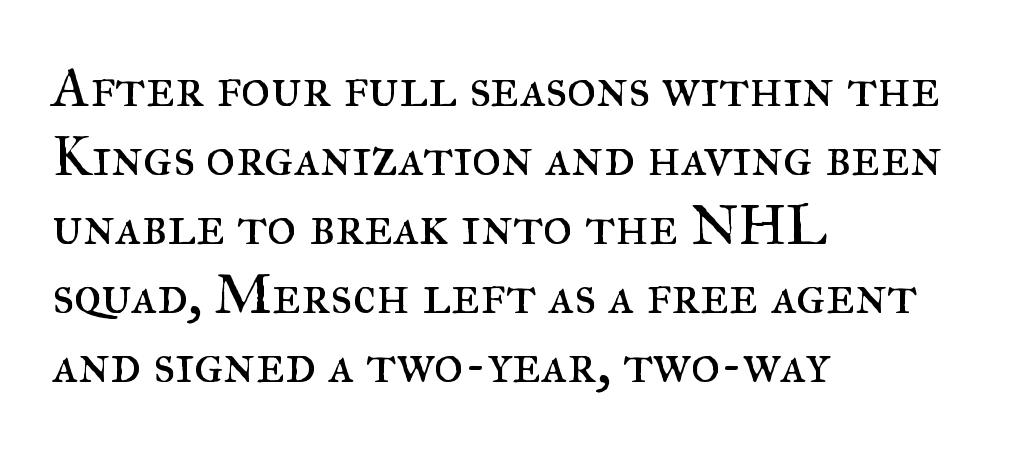
Q: Is the text bold? A: No.
Q: Is the text italic (slanted)? A: No, it is upright.
Q: Is the typeface a serif or a sans-serif typeface? A: Serif.
Q: Is the text underlined? A: No.
Q: How is the paragraph aligned? A: Left-aligned.
Q: Is the spacing between letters normal or unusually wide? A: Normal.
Q: Width (condensed, normal, or wide)? A: Normal.
Q: Stroke contrast? A: Medium.
Q: x-height? A: Small.
Q: Monospaced? A: No.
